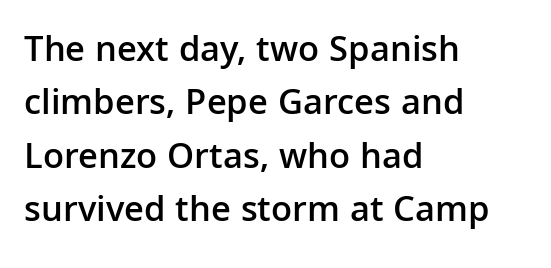
Each letter keeps its own natural width here, so spacing adapts to shape. Characters remain perfectly vertical along every line. The characters look somewhat weighty, a semibold short of true bold. Type style note: lacks serifs. No word sits above an underline.
